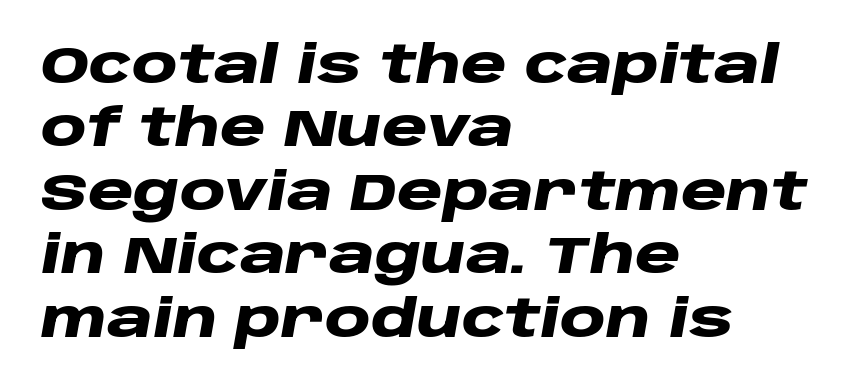
Q: Is the text bold? A: Yes.
Q: Is the text italic (slanted)? A: Yes, it leans right by about 10 degrees.
Q: Is the text underlined? A: No.
Q: How is the paragraph aligned? A: Left-aligned.
Q: Is the spacing between letters normal or unusually wide? A: Normal.
Q: Width (condensed, normal, or wide)? A: Wide.
Q: Stroke contrast? A: Low.
Q: x-height? A: Large.
Q: Monospaced? A: No.
